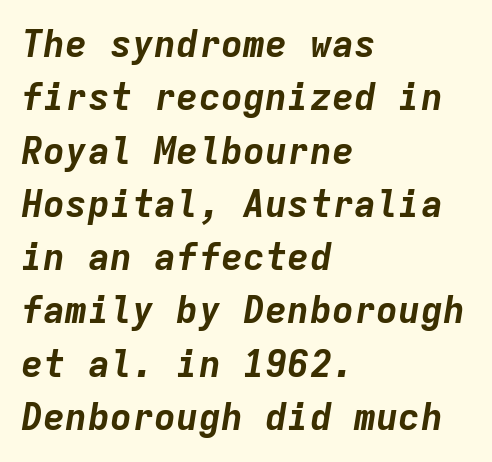
The tracking reads as untouched default to a designer's eye. The rendering applies a slant to the glyphs. Compared with an ordinary text face, these strokes are far heavier — a full bold. Line starts are locked; line ends wander. Note the uniform advance width — an 'i' takes as much space as an 'm'. Check under the words: just untouched page.
